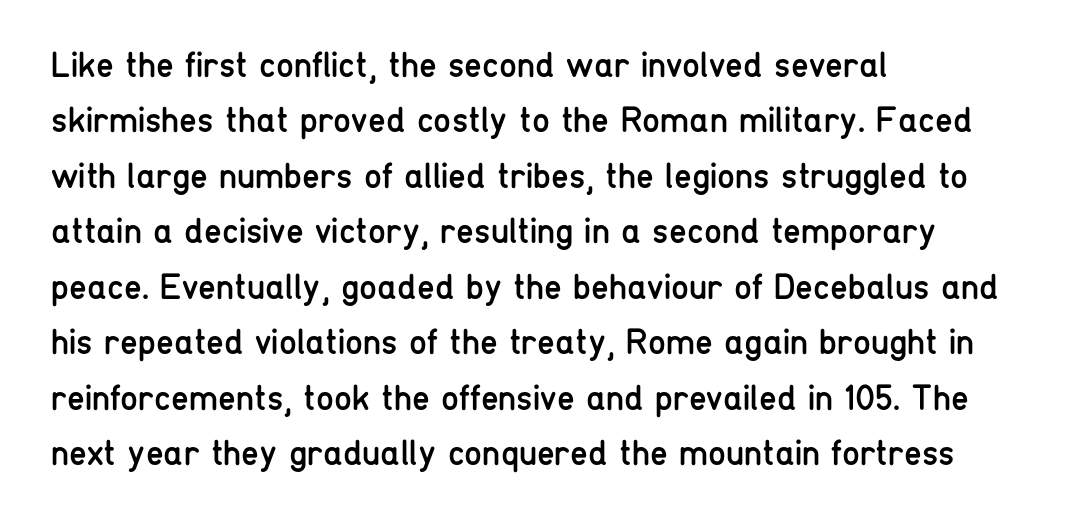
{"serif": "no", "italic": "no", "bold": "no", "weight": "regular", "width": "condensed", "stroke_contrast": "low", "x_height": "medium", "monospaced": "no", "underline": "no", "align": "left", "line_spacing": "normal", "line_spacing_ratio": 1.54, "letter_spacing": "normal", "letter_spacing_em": 0.0, "glyph_px": 36}
